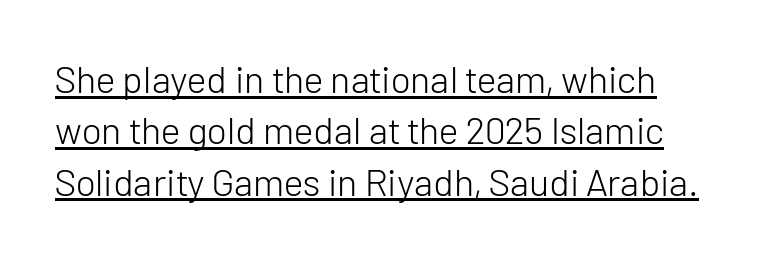
{"serif": "no", "italic": "no", "bold": "no", "weight": "light", "width": "normal", "stroke_contrast": "low", "x_height": "medium", "monospaced": "no", "underline": "yes", "line_spacing": "normal", "line_spacing_ratio": 1.35, "letter_spacing": "normal", "letter_spacing_em": 0.0, "glyph_px": 38}
